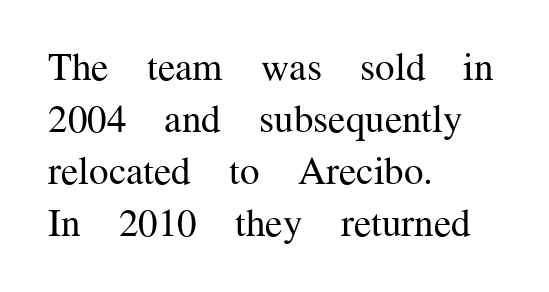
Q: Is the text bold? A: No.
Q: Is the text italic (slanted)? A: No, it is upright.
Q: Is the typeface a serif or a sans-serif typeface? A: Serif.
Q: Is the text underlined? A: No.
Q: How is the paragraph aligned? A: Left-aligned.
Q: Is the spacing between letters normal or unusually wide? A: Normal.
Q: Is the spacing between lines tight, normal or loose? A: Normal.
Q: Width (condensed, normal, or wide)? A: Normal.
Q: Stroke contrast? A: Medium.
Q: x-height? A: Medium.
Q: Monospaced? A: No.
